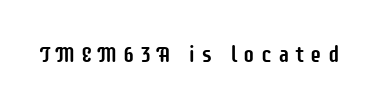
{"italic": "no", "underline": "no", "letter_spacing": "wide", "letter_spacing_em": 0.25, "glyph_px": 23}
